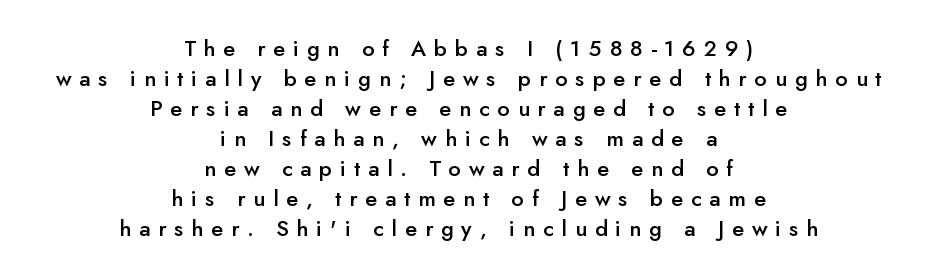
The image shows 22 px text type, upright; set centered, normal line spacing (1.36x), unusually wide letter spacing (+0.36 em), not underlined.
